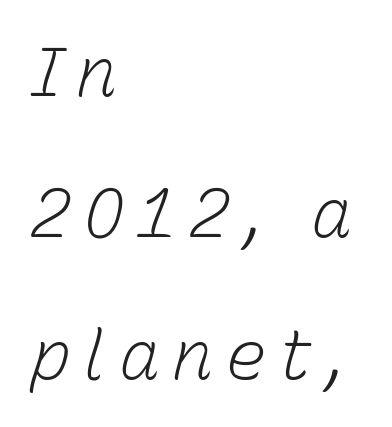
Typeset ragged right — the left edge is the straight one. The strokes are not fattened; the text isn't bold. Note the varied advance widths — an 'i' is clearly narrower than an 'm'. Slant detected: the letters are inclined.
